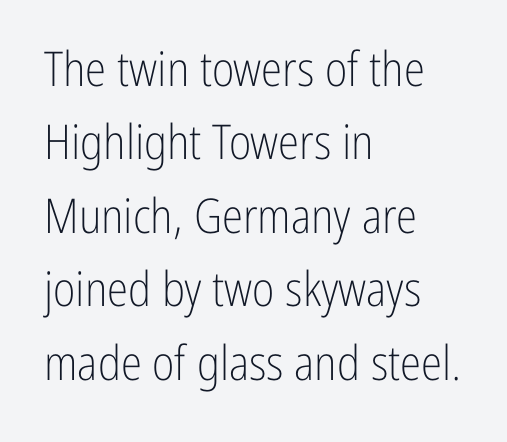
Characters remain perfectly vertical along every line. You could call the tracking neutral — neither tight nor loose. Rule under the text: the space is simply empty. Character widths vary here, with narrow letters taking less room than wide ones.
